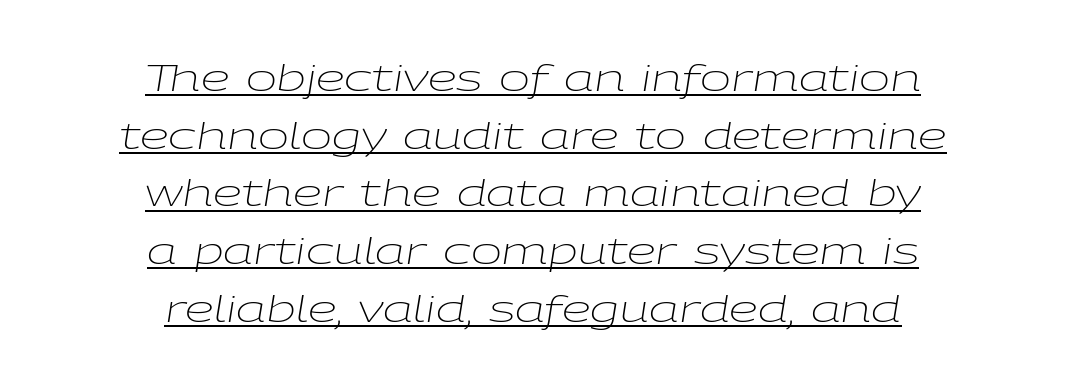
{"italic": "yes", "lean": "right", "slant_degrees": 9, "bold": "no", "weight": "light", "width": "wide", "stroke_contrast": "low", "x_height": "medium", "monospaced": "no", "underline": "yes", "align": "center", "line_spacing": "normal", "line_spacing_ratio": 1.56, "letter_spacing": "normal", "letter_spacing_em": 0.0, "glyph_px": 37}
